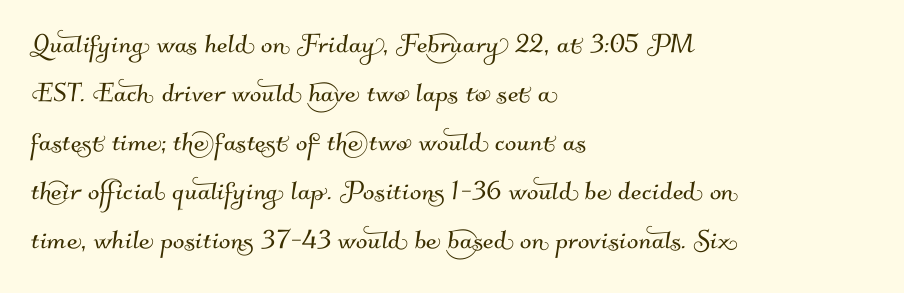
The image shows 34 px sans-serif type; set left-aligned, normal line spacing (1.44x), normal letter spacing, not underlined; medium stroke contrast and a small x-height.
